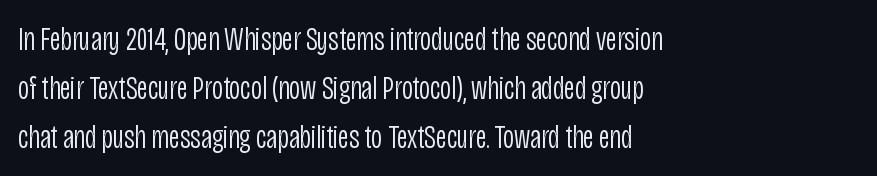
The vertical gap from one line to the next is medium. Note the varied advance widths — an 'i' is clearly narrower than an 'm'. Is there any slant? The stems are plumb. Students, note that the glyphs here touch the page at normal intervals. The typesetting does not lean heavy: it is not bold.
